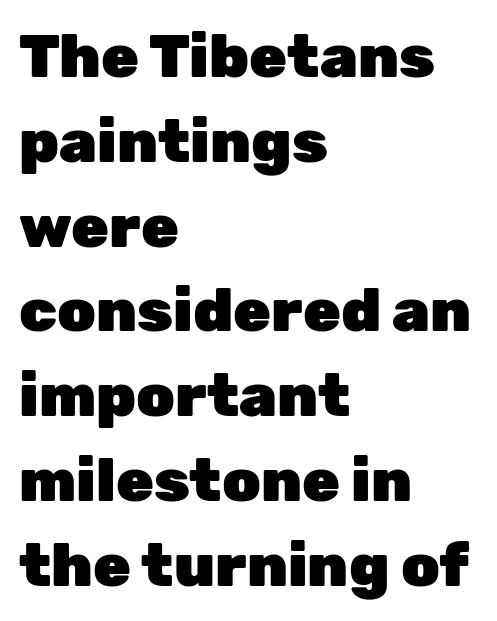
Q: Is the text bold? A: Yes.
Q: Is the text italic (slanted)? A: No, it is upright.
Q: Is the typeface a serif or a sans-serif typeface? A: Sans-serif.
Q: Is the text underlined? A: No.
Q: How is the paragraph aligned? A: Left-aligned.
Q: Is the spacing between letters normal or unusually wide? A: Normal.
Q: Is the spacing between lines tight, normal or loose? A: Normal.
Q: Width (condensed, normal, or wide)? A: Normal.
Q: Stroke contrast? A: Low.
Q: x-height? A: Medium.
Q: Monospaced? A: No.
